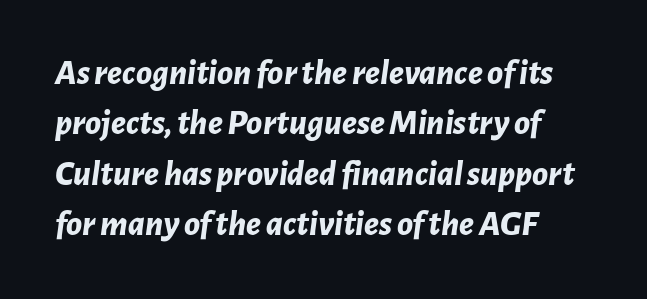
Q: Is the text bold? A: Yes.
Q: Is the text italic (slanted)? A: Yes, it leans right by about 7 degrees.
Q: Is the text underlined? A: No.
Q: How is the paragraph aligned? A: Left-aligned.
Q: Is the spacing between letters normal or unusually wide? A: Normal.
Q: Is the spacing between lines tight, normal or loose? A: Normal.
Q: Width (condensed, normal, or wide)? A: Normal.
Q: Stroke contrast? A: Low.
Q: x-height? A: Medium.
Q: Monospaced? A: No.
